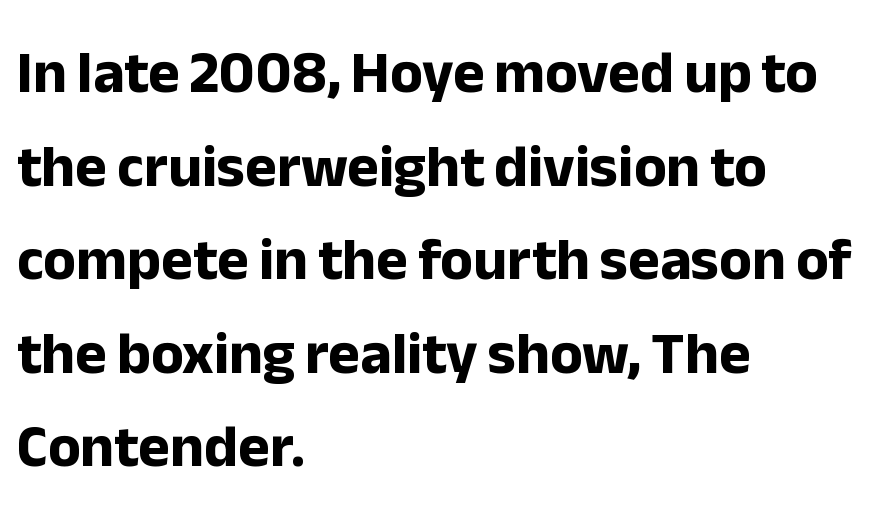
Q: Is the text bold? A: Yes.
Q: Is the text italic (slanted)? A: No, it is upright.
Q: Is the typeface a serif or a sans-serif typeface? A: Sans-serif.
Q: Is the text underlined? A: No.
Q: How is the paragraph aligned? A: Left-aligned.
Q: Is the spacing between letters normal or unusually wide? A: Normal.
Q: Is the spacing between lines tight, normal or loose? A: Normal.
Q: Width (condensed, normal, or wide)? A: Normal.
Q: Stroke contrast? A: Low.
Q: x-height? A: Medium.
Q: Monospaced? A: No.
